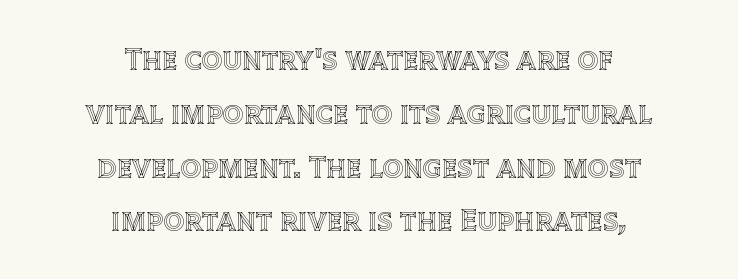
The passage shown stacks its lines at a standard gap. Spacing between characters is what you'd get straight out of the box. Check the space under the baseline: it is left empty. The passage shown is typed in a proportional face where columns would drift. The paragraph shown floats in the horizontal middle. It's the straight-up-and-down kind of type.
